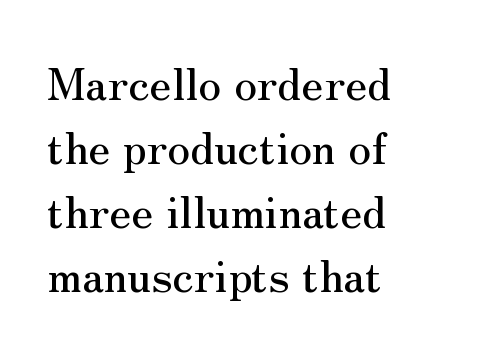
Q: Is the text italic (slanted)? A: No, it is upright.
Q: Is the typeface a serif or a sans-serif typeface? A: Serif.
Q: Is the text underlined? A: No.
Q: How is the paragraph aligned? A: Left-aligned.
Q: Is the spacing between letters normal or unusually wide? A: Normal.
Q: Is the spacing between lines tight, normal or loose? A: Normal.
Q: Width (condensed, normal, or wide)? A: Normal.
Q: Stroke contrast? A: Medium.
Q: x-height? A: Small.
Q: Monospaced? A: No.
